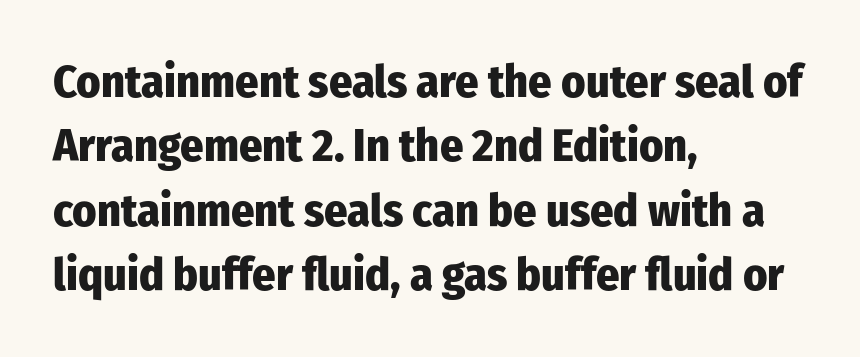
The image shows 46 px heavy, condensed sans-serif type, upright; set left-aligned, normal line spacing (1.4x), normal letter spacing, not underlined; low stroke contrast and a medium x-height.
